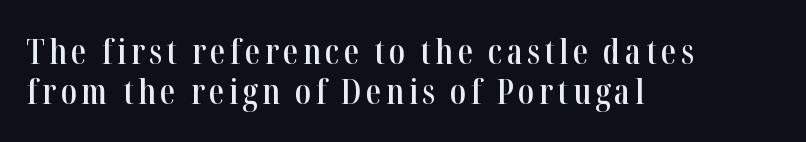
Q: Is the text bold? A: Semi-bold.
Q: Is the text italic (slanted)? A: No, it is upright.
Q: Is the typeface a serif or a sans-serif typeface? A: Serif.
Q: Is the text underlined? A: No.
Q: How is the paragraph aligned? A: Left-aligned.
Q: Width (condensed, normal, or wide)? A: Condensed.
Q: Stroke contrast? A: High.
Q: x-height? A: Medium.
Q: Monospaced? A: No.
